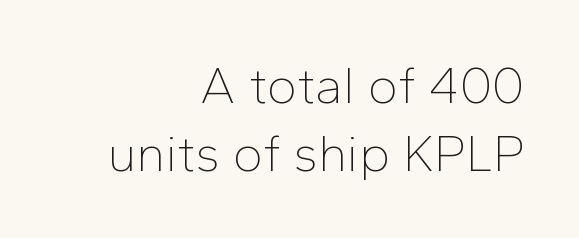
Regular leading. The letters stand upright; this is a roman face. The passage shown is typed in a proportional face where columns would drift. The zone under the glyphs is completely vacant.
